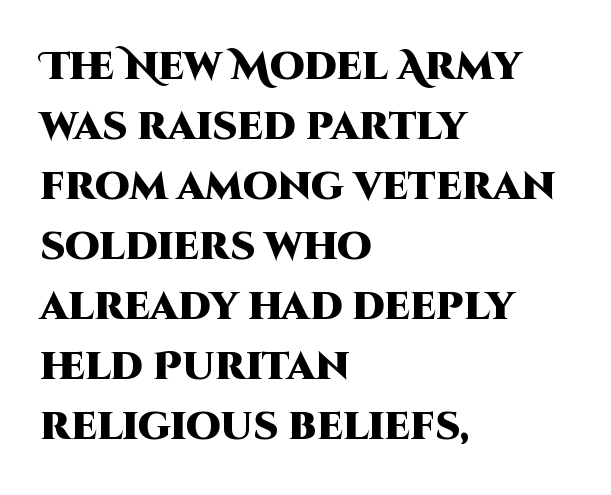
The image shows 39 px heavy sans-serif type, upright; set left-aligned, normal line spacing (1.54x), normal letter spacing, not underlined; high stroke contrast and a large x-height.
